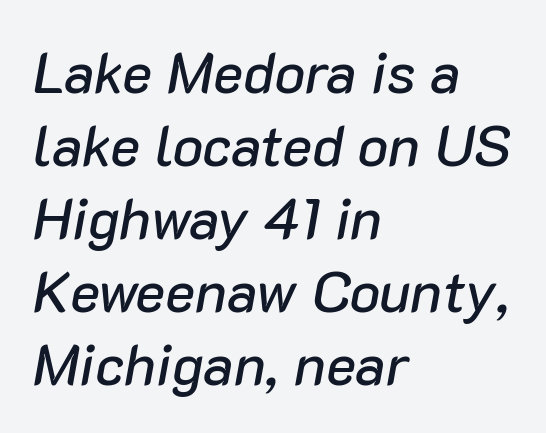
The image shows 57 px text type, italic (leaning right); set left-aligned, normal line spacing (1.28x), normal letter spacing, not underlined; low stroke contrast and a medium x-height.
